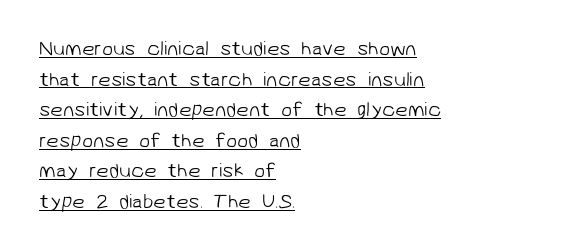
Q: Is the text bold? A: No.
Q: Is the text underlined? A: Yes.
Q: How is the paragraph aligned? A: Left-aligned.
Q: Is the spacing between letters normal or unusually wide? A: Normal.
Q: Is the spacing between lines tight, normal or loose? A: Normal.
